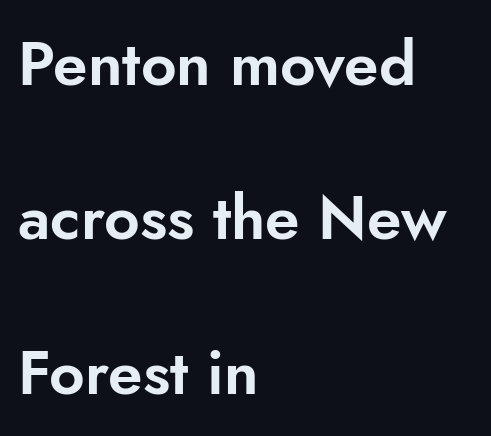
Varying glyph widths throughout — classic text-font behaviour. Is the block centered? No — it sits flush against the left margin. The letters stand upright; this is a roman face. Grotesque or geometric, the face here clearly has no serifs. The area under the type is left untouched.
